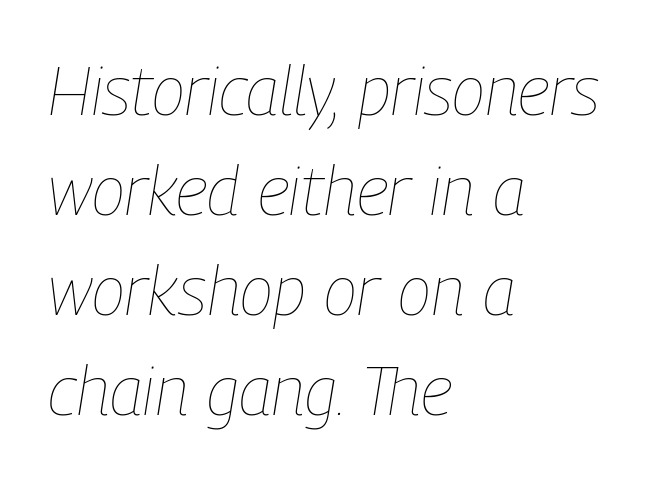
Q: Is the text bold? A: No.
Q: Is the text italic (slanted)? A: Yes, it leans right by about 9 degrees.
Q: Is the text underlined? A: No.
Q: How is the paragraph aligned? A: Left-aligned.
Q: Is the spacing between letters normal or unusually wide? A: Normal.
Q: Is the spacing between lines tight, normal or loose? A: Normal.
Q: Width (condensed, normal, or wide)? A: Condensed.
Q: Stroke contrast? A: Low.
Q: x-height? A: Medium.
Q: Monospaced? A: No.
